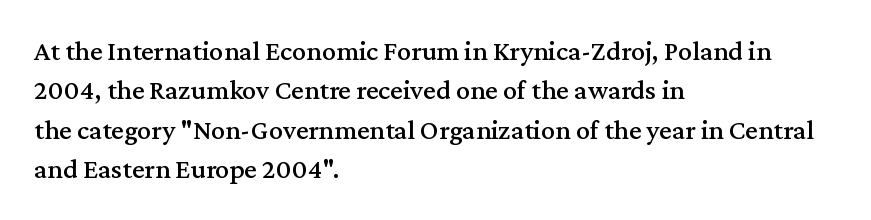
Q: Is the text italic (slanted)? A: No, it is upright.
Q: Is the typeface a serif or a sans-serif typeface? A: Serif.
Q: Is the text underlined? A: No.
Q: How is the paragraph aligned? A: Left-aligned.
Q: Is the spacing between letters normal or unusually wide? A: Normal.
Q: Is the spacing between lines tight, normal or loose? A: Normal.
Q: Width (condensed, normal, or wide)? A: Normal.
Q: Stroke contrast? A: Medium.
Q: x-height? A: Medium.
Q: Monospaced? A: No.
